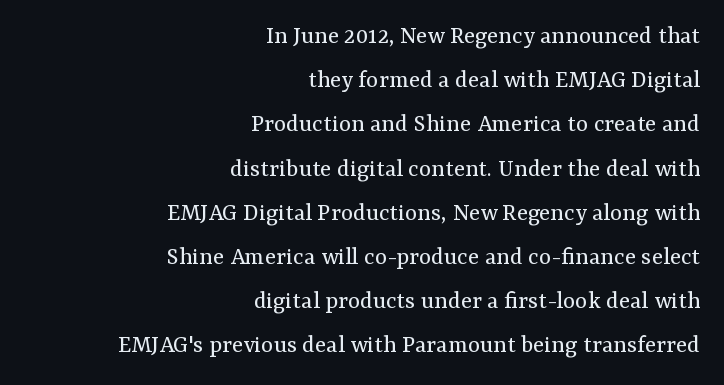
{"italic": "no", "bold": "no", "underline": "no", "align": "right", "line_spacing": "normal", "line_spacing_ratio": 1.7, "letter_spacing": "normal", "letter_spacing_em": 0.0, "glyph_px": 26}
